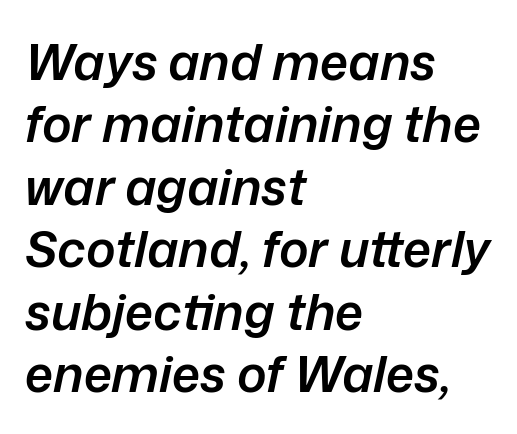
Q: Is the text bold? A: Semi-bold.
Q: Is the text italic (slanted)? A: Yes, it leans right by about 12 degrees.
Q: Is the text underlined? A: No.
Q: How is the paragraph aligned? A: Left-aligned.
Q: Is the spacing between letters normal or unusually wide? A: Normal.
Q: Is the spacing between lines tight, normal or loose? A: Normal.
Q: Width (condensed, normal, or wide)? A: Normal.
Q: Stroke contrast? A: Low.
Q: x-height? A: Medium.
Q: Monospaced? A: No.
